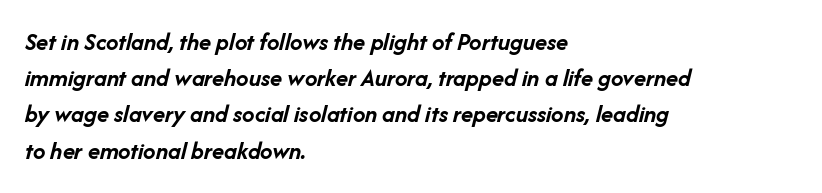
Is the type bold? Yes — the strokes are clearly thick and heavy. Check under the words: just untouched page. The face used here has a pronounced slope to its letters. This sample keeps an unexceptional amount of space between lines.
